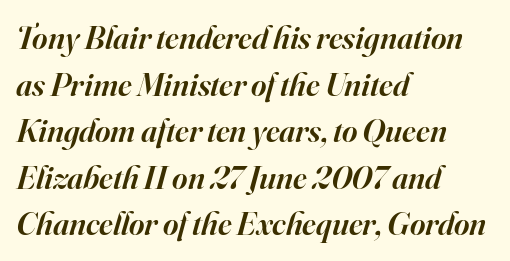
Caption: standard tracking, unaltered. Moderately thickened strokes mark this as semibold type. The specimen reads as italic at a glance. Rule under the text: the space is simply empty. Each letter's strokes conclude with small projecting serifs.
